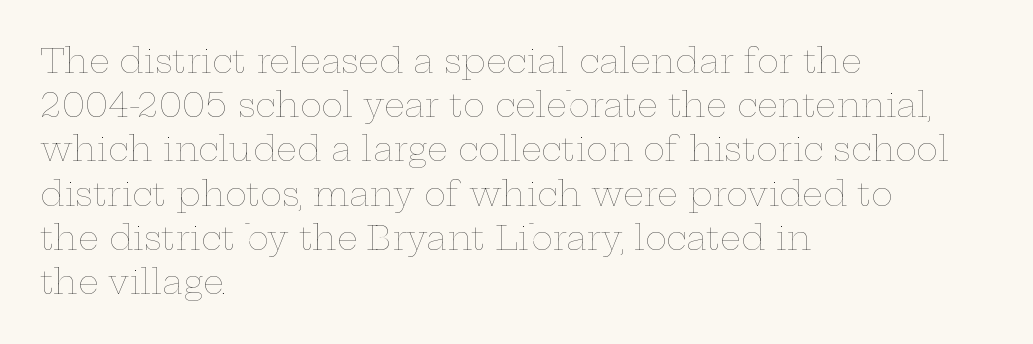
The image shows 33 px thin, wide type, upright; set left-aligned, normal line spacing (1.34x), normal letter spacing, not underlined; low stroke contrast and a medium x-height.
